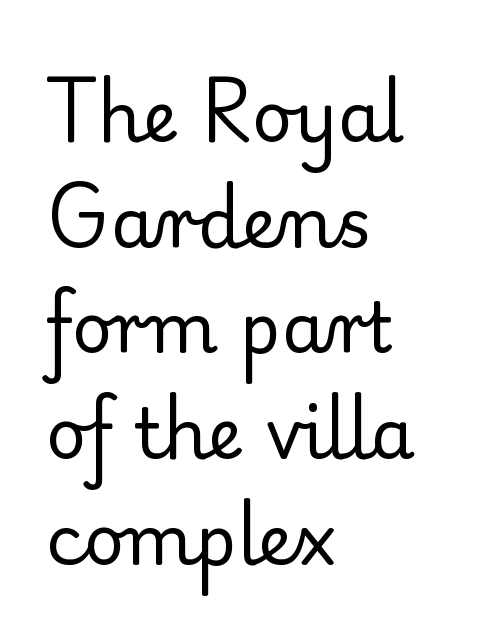
The image shows 70 px regular-weight serif type, upright; set left-aligned, normal line spacing (1.51x), normal letter spacing, not underlined; low stroke contrast and a small x-height.
